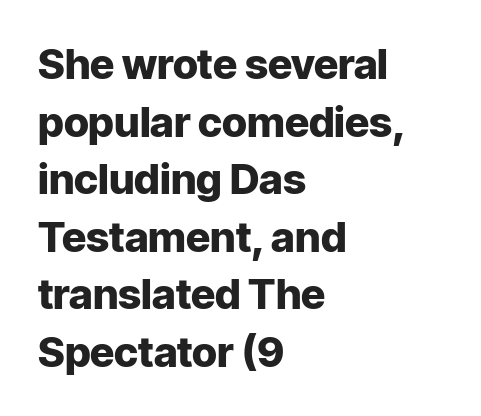
Q: Is the text bold? A: Yes.
Q: Is the text italic (slanted)? A: No, it is upright.
Q: Is the typeface a serif or a sans-serif typeface? A: Sans-serif.
Q: Is the text underlined? A: No.
Q: How is the paragraph aligned? A: Left-aligned.
Q: Is the spacing between letters normal or unusually wide? A: Normal.
Q: Is the spacing between lines tight, normal or loose? A: Normal.
Q: Width (condensed, normal, or wide)? A: Normal.
Q: Stroke contrast? A: Low.
Q: x-height? A: Medium.
Q: Monospaced? A: No.
